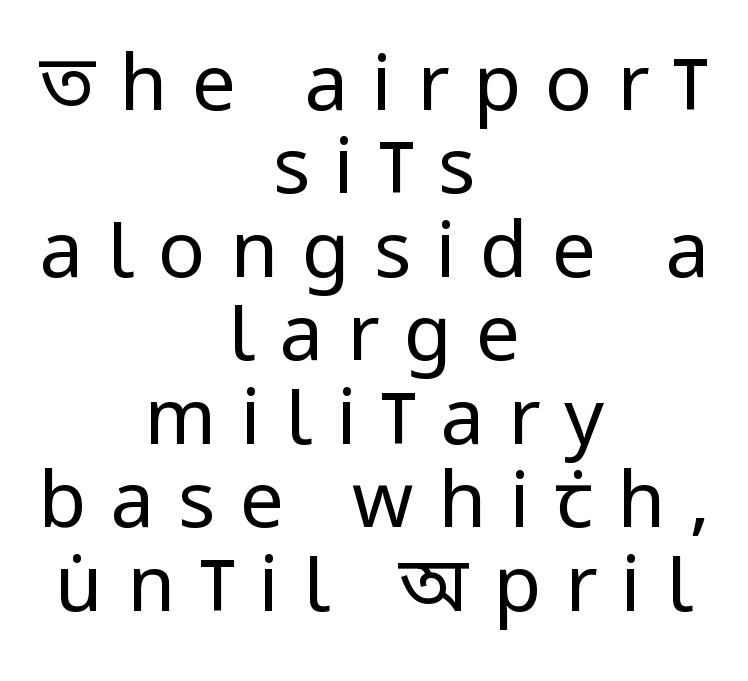
Q: Is the text bold? A: No.
Q: Is the text italic (slanted)? A: No, it is upright.
Q: Is the typeface a serif or a sans-serif typeface? A: Sans-serif.
Q: Is the text underlined? A: No.
Q: How is the paragraph aligned? A: Centered.
Q: Is the spacing between letters normal or unusually wide? A: Unusually wide.
Q: Is the spacing between lines tight, normal or loose? A: Tight.
Q: Width (condensed, normal, or wide)? A: Condensed.
Q: Stroke contrast? A: Low.
Q: x-height? A: Large.
Q: Monospaced? A: No.
